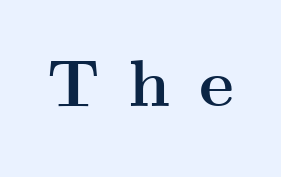
The sample has been set heavy, in full bold. Proportional: the letters do not fall into vertical columns. Style check: upright. This sample uses a serif face. Words float on clear page, feet unadorned. The rendering inserts visible extra space after every character.
